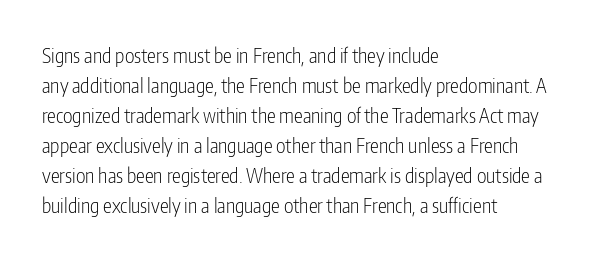
The face looks like a standard text weight, possibly lighter. A normal amount of white space separates one row of letters from the next. Line beginnings align vertically; line endings do not. The horizontal fit of the characters is conventional and even. The passage shown is not underscored anywhere.
